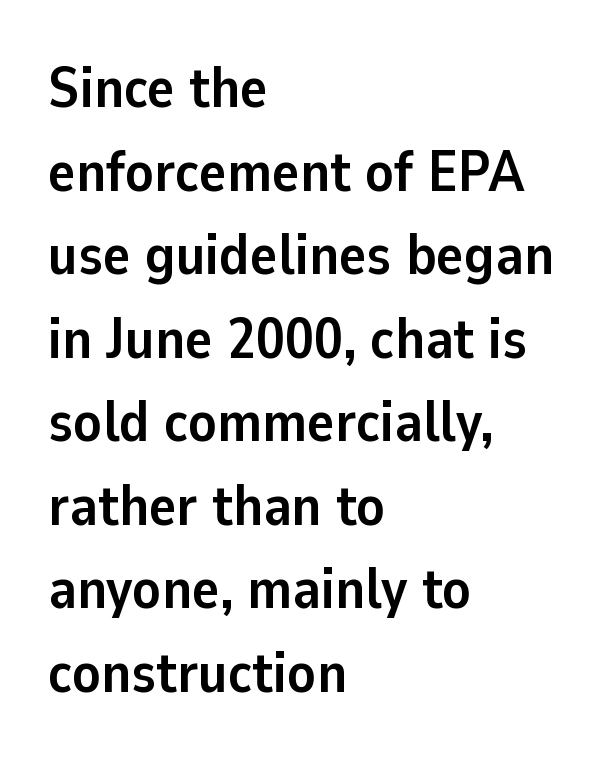
{"serif": "no", "italic": "no", "bold": "yes", "weight": "semibold", "width": "normal", "stroke_contrast": "low", "x_height": "medium", "monospaced": "no", "underline": "no", "align": "left", "line_spacing": "normal", "line_spacing_ratio": 1.44, "letter_spacing": "normal", "letter_spacing_em": 0.0, "glyph_px": 58}
